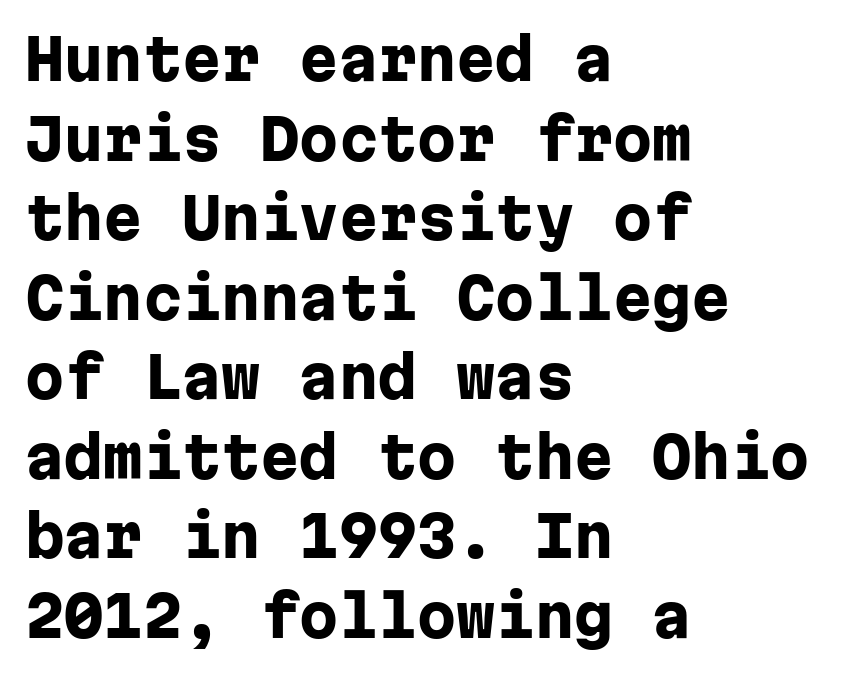
The image shows 56 px heavy sans-serif type, upright, monospaced; set left-aligned, normal line spacing (1.42x), normal letter spacing, not underlined; low stroke contrast and a medium x-height.
